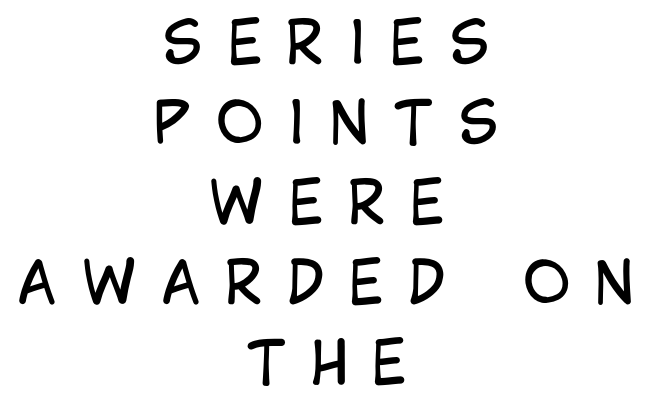
{"serif": "no", "italic": "no", "bold": "no", "weight": "regular", "width": "condensed", "stroke_contrast": "low", "x_height": "large", "monospaced": "no", "underline": "no", "align": "center", "line_spacing": "normal", "line_spacing_ratio": 1.38, "letter_spacing": "wide", "letter_spacing_em": 0.42, "glyph_px": 58}
